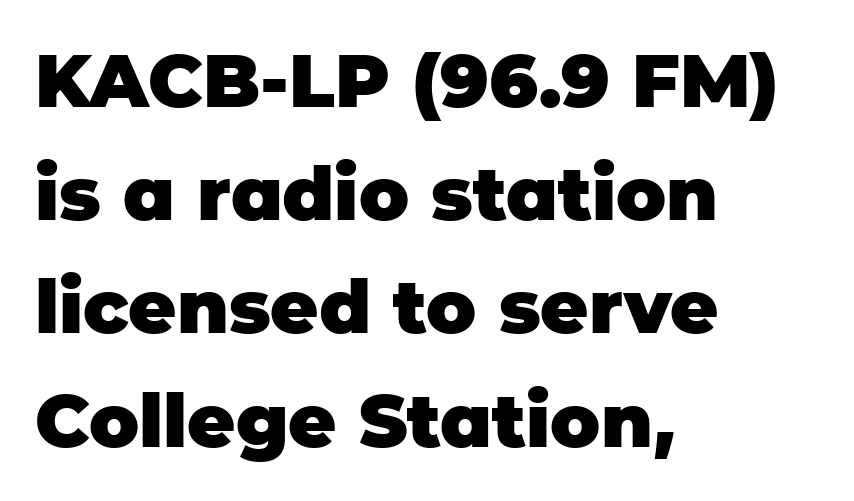
The image shows 74 px heavy sans-serif type, upright; set left-aligned, normal line spacing (1.53x), normal letter spacing, not underlined; low stroke contrast and a large x-height.
